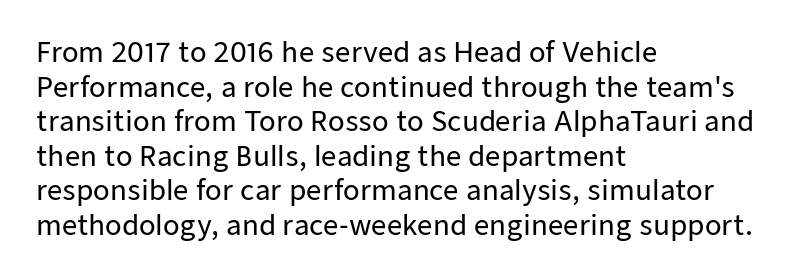
{"italic": "no", "underline": "no", "align": "left", "line_spacing": "normal", "line_spacing_ratio": 1.28, "letter_spacing": "normal", "letter_spacing_em": 0.0, "glyph_px": 27}
